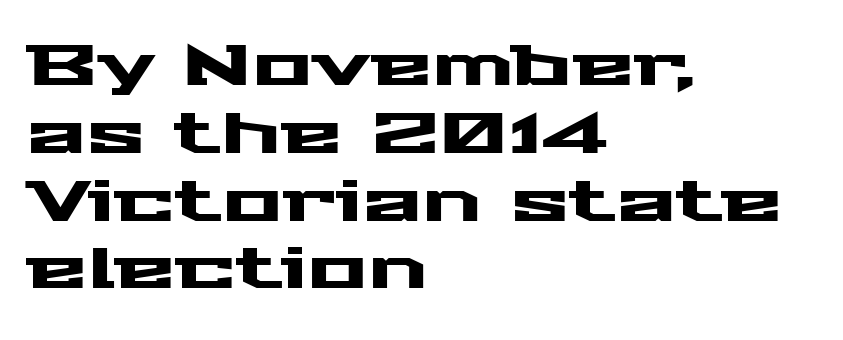
Q: Is the text italic (slanted)? A: No, it is upright.
Q: Is the typeface a serif or a sans-serif typeface? A: Sans-serif.
Q: Is the text underlined? A: No.
Q: How is the paragraph aligned? A: Left-aligned.
Q: Is the spacing between letters normal or unusually wide? A: Normal.
Q: Width (condensed, normal, or wide)? A: Wide.
Q: Stroke contrast? A: Medium.
Q: x-height? A: Medium.
Q: Monospaced? A: No.
